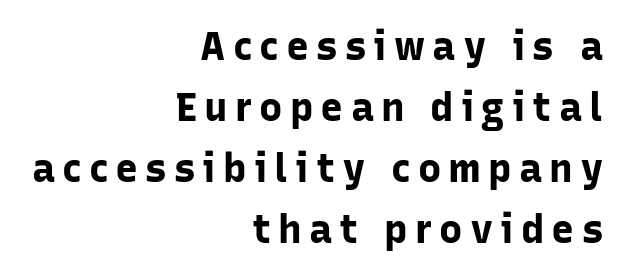
The image shows 39 px bold sans-serif type, upright; set right-aligned, normal line spacing (1.56x), not underlined; low stroke contrast and a medium x-height.
